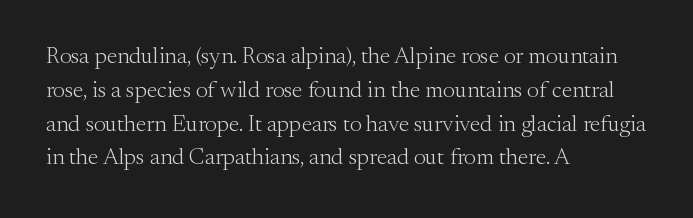
Just letters on the line, the space beneath them empty. Evenly set lines give the paragraph a standard silhouette. Heft: none added — not bold. Notice how the passage keeps a crisp vertical edge on the left only. No extra tracking has been applied to these lines. A roman cut, with each character standing at attention.
